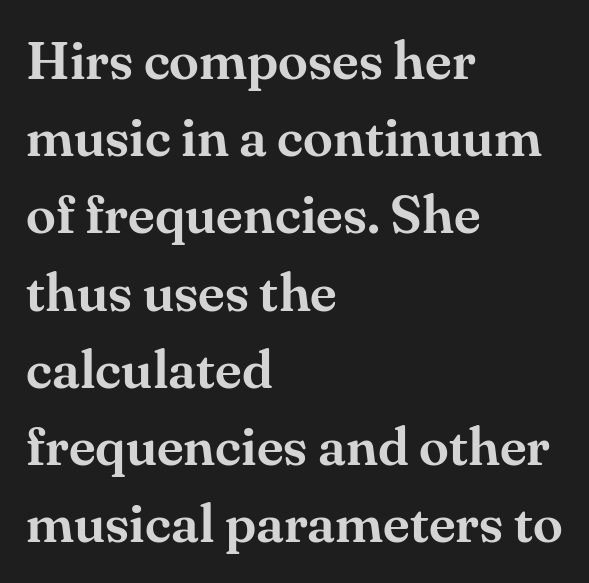
The image shows 54 px serif type, upright; set left-aligned, normal line spacing (1.43x), normal letter spacing, not underlined; medium stroke contrast and a small x-height.
